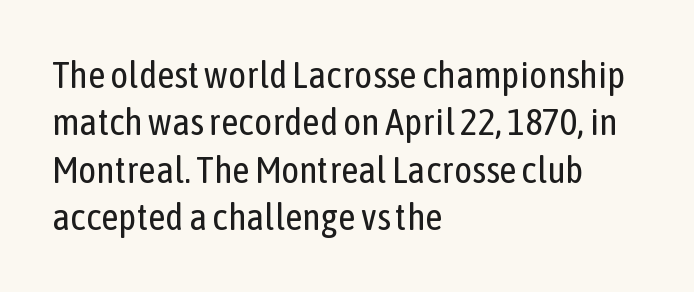
Examine the stroke ends and you'll find no serifs. This is not heavy type; no bold has been used. Nobody drew a line under any word here. The rendering uses natural spacing where letterforms have individual widths. These lines keep a tight, regular rhythm from letter to letter. Upright lettering throughout.
